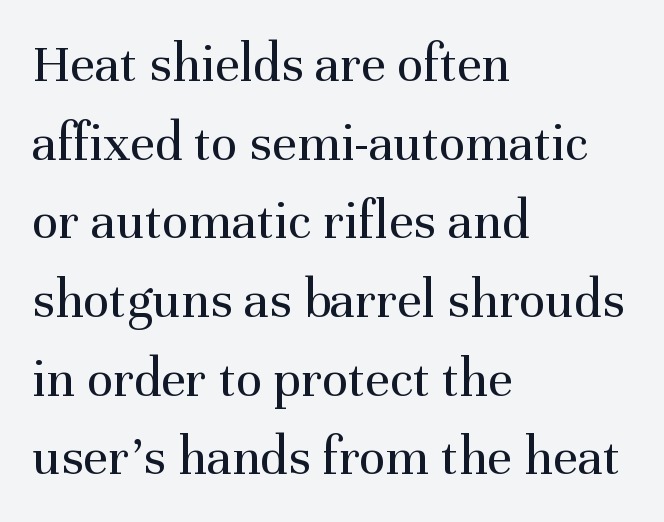
{"serif": "yes", "italic": "no", "bold": "no", "weight": "regular", "width": "normal", "stroke_contrast": "medium", "x_height": "medium", "monospaced": "no", "underline": "no", "align": "left", "line_spacing": "normal", "line_spacing_ratio": 1.43, "letter_spacing": "normal", "letter_spacing_em": 0.0, "glyph_px": 55}
